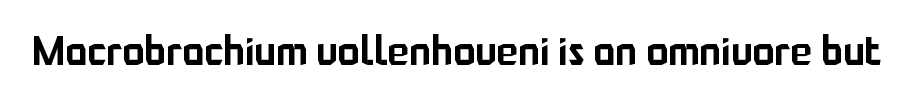
The image shows 41 px sans-serif type, upright; set normal letter spacing, not underlined; low stroke contrast and a medium x-height.
